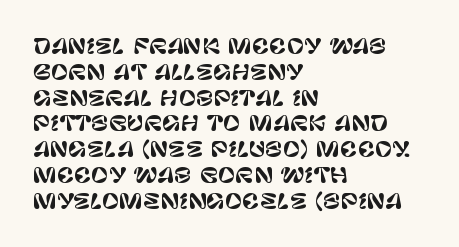
Underline: absent. This rendering uses left alignment, leaving the right contour irregular. In terms of letterspacing, this is plain default setting.
